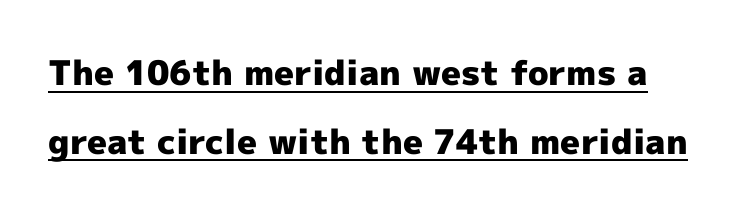
Q: Is the text bold? A: Yes.
Q: Is the text italic (slanted)? A: No, it is upright.
Q: Is the typeface a serif or a sans-serif typeface? A: Sans-serif.
Q: Is the text underlined? A: Yes.
Q: Is the spacing between letters normal or unusually wide? A: Normal.
Q: Is the spacing between lines tight, normal or loose? A: Loose.
Q: Width (condensed, normal, or wide)? A: Normal.
Q: x-height? A: Medium.
Q: Monospaced? A: No.
